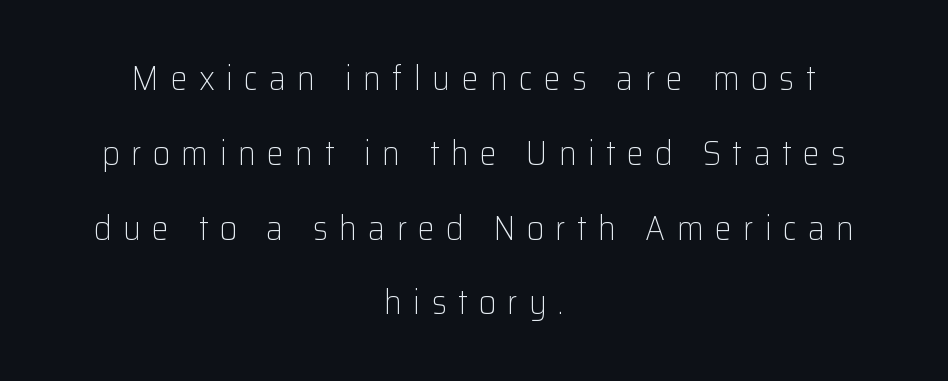
{"serif": "no", "italic": "no", "bold": "no", "weight": "light", "width": "normal", "stroke_contrast": "low", "x_height": "medium", "monospaced": "no", "underline": "no", "align": "center", "line_spacing": "loose", "line_spacing_ratio": 2.2, "letter_spacing": "wide", "letter_spacing_em": 0.33, "glyph_px": 34}
